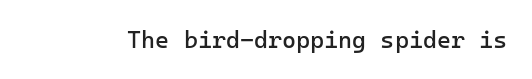
Only glyphs here, with clear space below each row. Notice how the stems are strictly vertical — no italics here. Between one letter and the next there's only the usual sliver of space. Is this a heavy cut? Hardly; it is regular or lighter.
